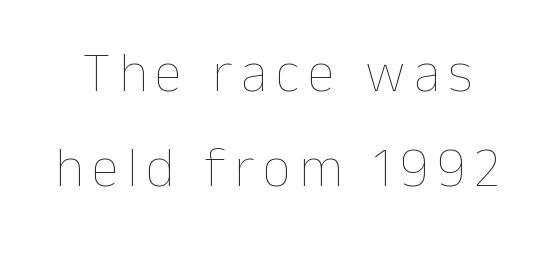
When letters stand straight like this, we call the style roman or upright. The strokes carry an ordinary text weight at most. These lines sit exactly where default settings would place them. Spacing verdict: proportional, widths tailored to each character. Quick note: underline off.
